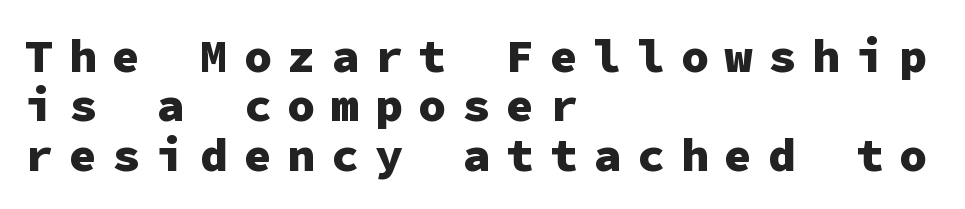
The image shows 47 px heavy sans-serif type, upright, monospaced; set left-aligned, tight line spacing (1.05x), unusually wide letter spacing (+0.33 em), not underlined; low stroke contrast and a medium x-height.
